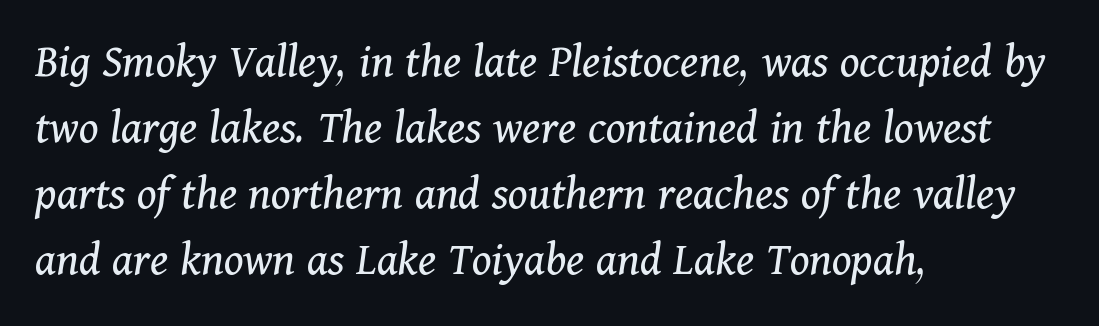
Q: Is the text bold? A: No.
Q: Is the text italic (slanted)? A: Yes, it leans right by about 11 degrees.
Q: Is the typeface a serif or a sans-serif typeface? A: Serif.
Q: Is the text underlined? A: No.
Q: How is the paragraph aligned? A: Left-aligned.
Q: Is the spacing between letters normal or unusually wide? A: Normal.
Q: Is the spacing between lines tight, normal or loose? A: Normal.
Q: Width (condensed, normal, or wide)? A: Normal.
Q: Stroke contrast? A: Medium.
Q: x-height? A: Medium.
Q: Monospaced? A: No.
